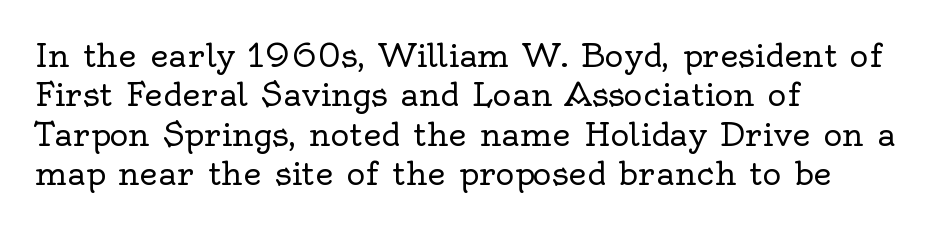
The image shows 32 px regular-weight serif type, upright; set left-aligned, line spacing 1.23x, normal letter spacing, not underlined; a small x-height.
